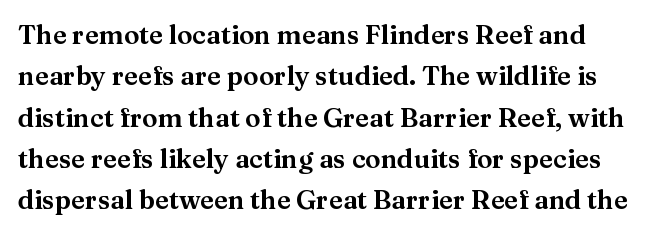
The image shows 26 px text type, upright; set normal line spacing (1.59x), normal letter spacing, not underlined.
